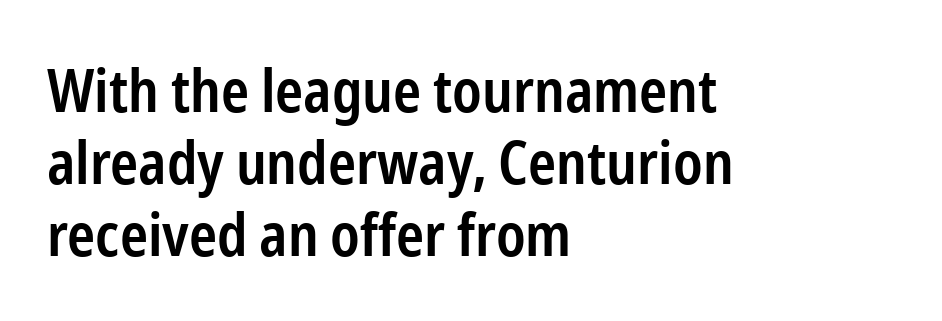
{"serif": "no", "italic": "no", "bold": "semi", "weight": "semibold", "width": "condensed", "stroke_contrast": "low", "x_height": "medium", "monospaced": "no", "underline": "no", "align": "left", "line_spacing_ratio": 1.2, "letter_spacing": "normal", "letter_spacing_em": 0.0, "glyph_px": 60}
